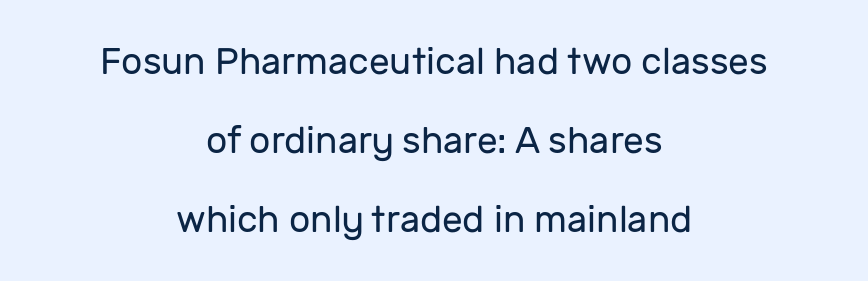
{"serif": "no", "italic": "no", "bold": "no", "weight": "regular", "width": "normal", "stroke_contrast": "low", "x_height": "medium", "monospaced": "no", "underline": "no", "align": "center", "line_spacing": "loose", "line_spacing_ratio": 2.13, "letter_spacing": "normal", "letter_spacing_em": 0.0, "glyph_px": 37}
